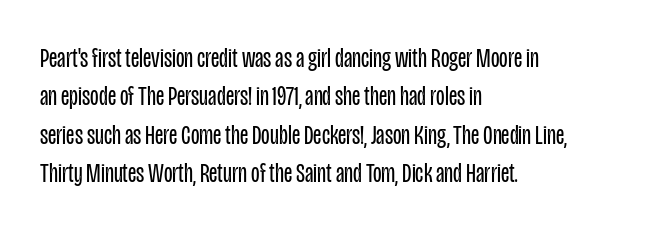
{"serif": "no", "italic": "no", "bold": "no", "weight": "regular", "width": "condensed", "stroke_contrast": "low", "x_height": "large", "monospaced": "no", "underline": "no", "align": "left", "line_spacing": "normal", "line_spacing_ratio": 1.37, "letter_spacing": "normal", "letter_spacing_em": 0.0, "glyph_px": 28}
